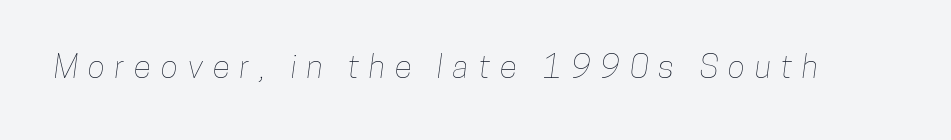
{"width": "condensed", "stroke_contrast": "low", "x_height": "medium", "monospaced": "no", "underline": "no", "letter_spacing": "wide", "letter_spacing_em": 0.31, "glyph_px": 32}
